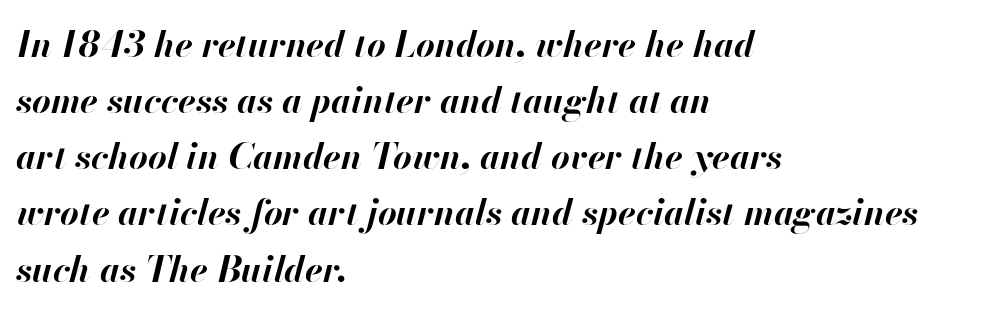
Q: Is the text bold? A: Yes.
Q: Is the text italic (slanted)? A: Yes, it leans right by about 13 degrees.
Q: Is the text underlined? A: No.
Q: How is the paragraph aligned? A: Left-aligned.
Q: Is the spacing between letters normal or unusually wide? A: Normal.
Q: Is the spacing between lines tight, normal or loose? A: Normal.
Q: Width (condensed, normal, or wide)? A: Normal.
Q: Stroke contrast? A: High.
Q: x-height? A: Small.
Q: Monospaced? A: No.
